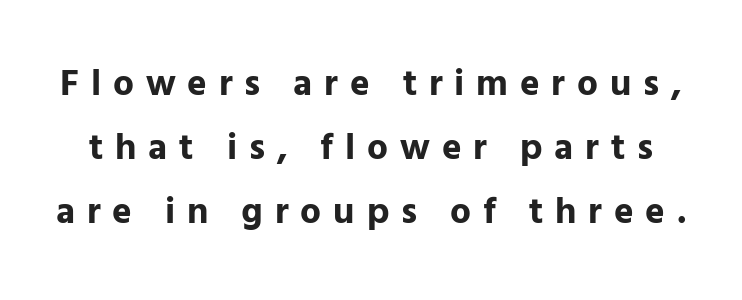
{"serif": "no", "italic": "no", "bold": "yes", "weight": "bold", "width": "normal", "stroke_contrast": "low", "x_height": "medium", "monospaced": "no", "underline": "no", "line_spacing_ratio": 1.73, "letter_spacing": "wide", "letter_spacing_em": 0.32, "glyph_px": 37}
